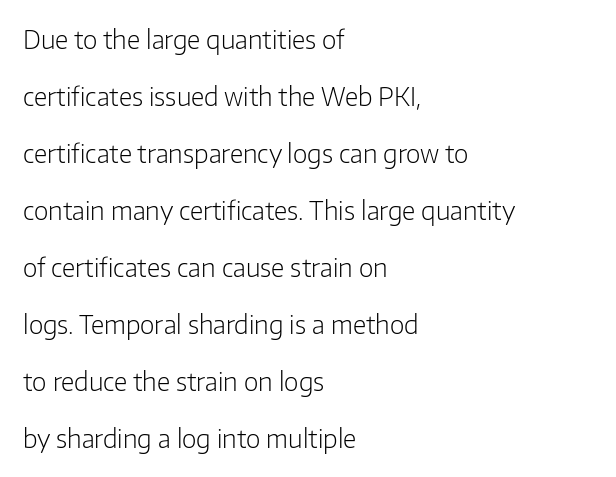
{"italic": "no", "bold": "no", "underline": "no", "align": "left", "line_spacing": "loose", "line_spacing_ratio": 2.28, "letter_spacing": "normal", "letter_spacing_em": 0.0, "glyph_px": 25}
